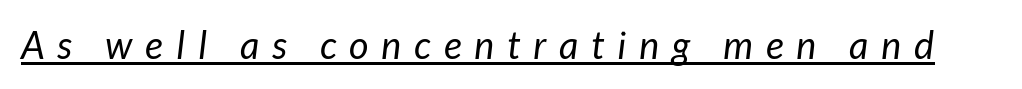
Q: Is the text bold? A: No.
Q: Is the text italic (slanted)? A: Yes, it leans right by about 7 degrees.
Q: Is the text underlined? A: Yes.
Q: Is the spacing between letters normal or unusually wide? A: Unusually wide.
Q: Width (condensed, normal, or wide)? A: Normal.
Q: Stroke contrast? A: Low.
Q: x-height? A: Medium.
Q: Monospaced? A: No.
